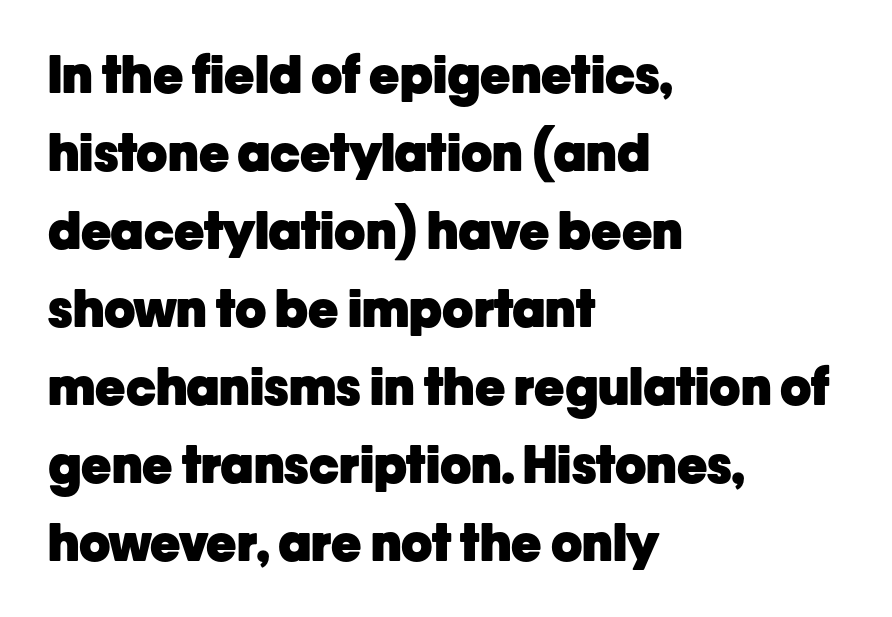
The image shows 51 px heavy sans-serif type, upright; set left-aligned, normal line spacing (1.53x), normal letter spacing, not underlined; low stroke contrast and a medium x-height.
